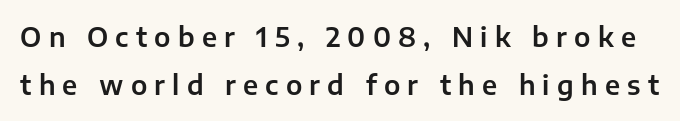
Letter spacing: wide. Descenders are the only things crossing below the line. Italic? Not at all — the glyphs are vertical.
